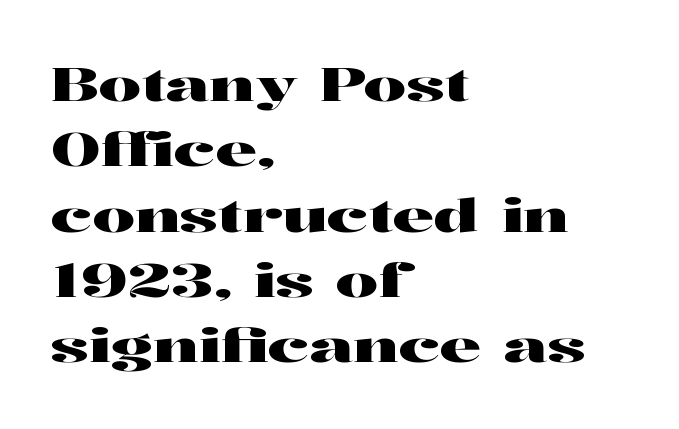
The image shows 47 px wide serif type, upright; set left-aligned, normal line spacing (1.39x), normal letter spacing, not underlined; high stroke contrast and a medium x-height.
